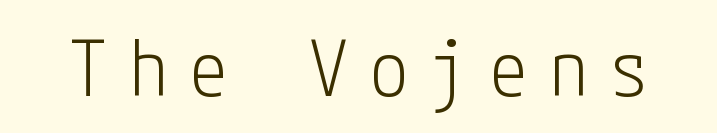
Q: Is the text bold? A: No.
Q: Is the text italic (slanted)? A: No, it is upright.
Q: Is the typeface a serif or a sans-serif typeface? A: Sans-serif.
Q: Is the text underlined? A: No.
Q: Is the spacing between letters normal or unusually wide? A: Unusually wide.
Q: Width (condensed, normal, or wide)? A: Condensed.
Q: Stroke contrast? A: Low.
Q: x-height? A: Medium.
